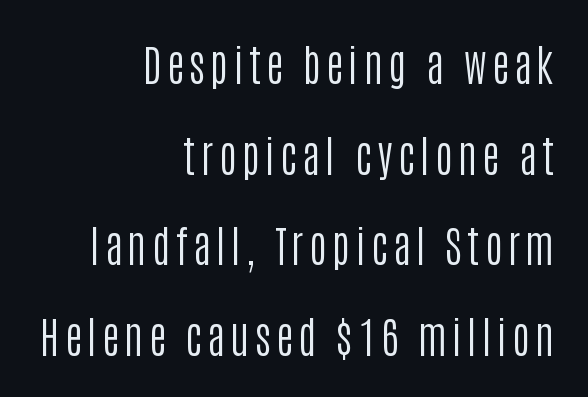
Q: Is the text bold? A: No.
Q: Is the text italic (slanted)? A: No, it is upright.
Q: Is the typeface a serif or a sans-serif typeface? A: Sans-serif.
Q: Is the text underlined? A: No.
Q: How is the paragraph aligned? A: Right-aligned.
Q: Is the spacing between lines tight, normal or loose? A: Loose.
Q: Width (condensed, normal, or wide)? A: Condensed.
Q: Stroke contrast? A: Low.
Q: x-height? A: Large.
Q: Monospaced? A: No.
